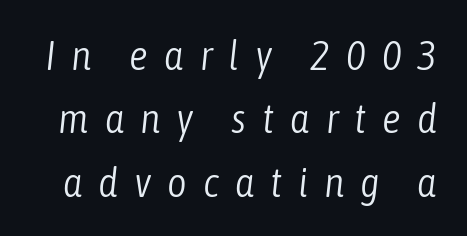
{"italic": "yes", "lean": "right", "slant_degrees": 6, "bold": "no", "weight": "light", "width": "condensed", "stroke_contrast": "low", "x_height": "medium", "monospaced": "no", "underline": "no", "line_spacing": "normal", "line_spacing_ratio": 1.51, "letter_spacing": "wide", "letter_spacing_em": 0.38, "glyph_px": 42}
